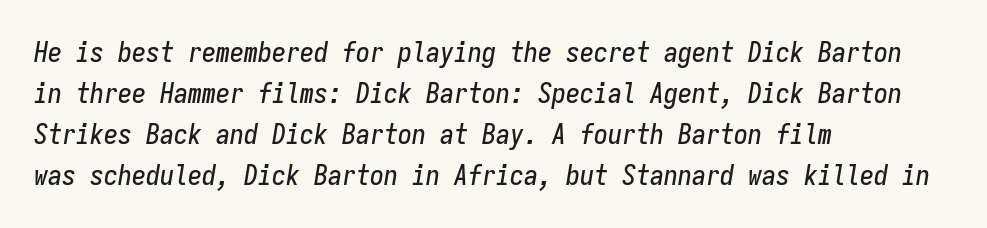
Q: Is the text italic (slanted)? A: Yes, it leans right by about 9 degrees.
Q: Is the text underlined? A: No.
Q: How is the paragraph aligned? A: Left-aligned.
Q: Is the spacing between letters normal or unusually wide? A: Normal.
Q: Is the spacing between lines tight, normal or loose? A: Normal.
Q: Width (condensed, normal, or wide)? A: Condensed.
Q: Stroke contrast? A: Low.
Q: x-height? A: Medium.
Q: Monospaced? A: Yes.
